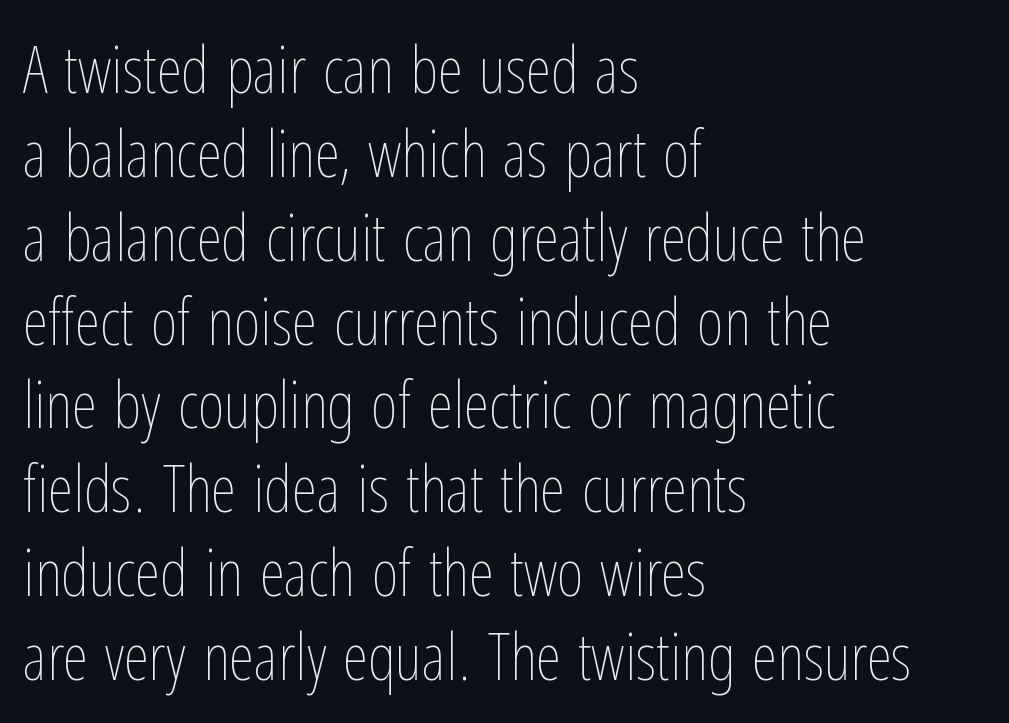
The image shows 65 px thin, condensed type, upright; set left-aligned, normal line spacing (1.29x), normal letter spacing, not underlined; low stroke contrast and a medium x-height.
